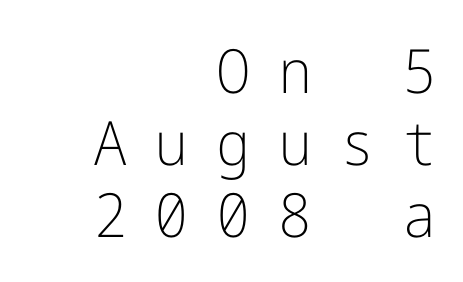
{"serif": "no", "italic": "no", "bold": "no", "weight": "light", "width": "normal", "stroke_contrast": "low", "x_height": "medium", "underline": "no", "align": "right", "line_spacing_ratio": 1.18, "letter_spacing": "wide", "letter_spacing_em": 0.45, "glyph_px": 61}
